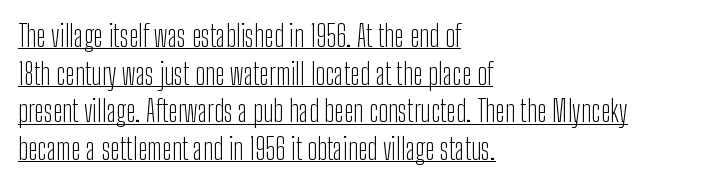
{"serif": "no", "italic": "no", "bold": "no", "weight": "light", "width": "condensed", "stroke_contrast": "low", "x_height": "medium", "monospaced": "no", "underline": "yes", "align": "left", "line_spacing": "normal", "line_spacing_ratio": 1.3, "letter_spacing": "normal", "letter_spacing_em": 0.0, "glyph_px": 29}
